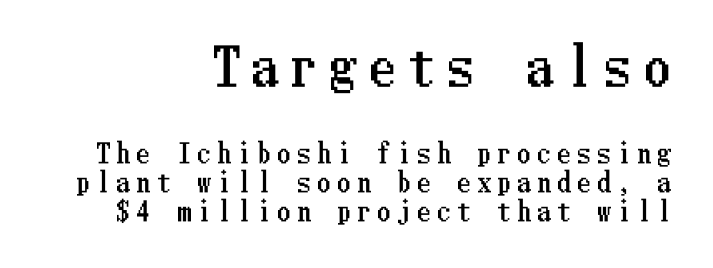
The image shows 51 px condensed type, upright; set right-aligned, tight line spacing (1.12x), unusually wide letter spacing (+0.27 em), not underlined; the first (top) block is 1.96x larger; low stroke contrast and a medium x-height.
